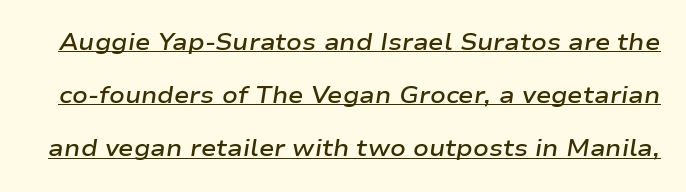
The font's italic variant was chosen for this text. Short note: letters normally spaced. Students, this is semibold: more ink than regular, less than bold. Quick note: underline on.
